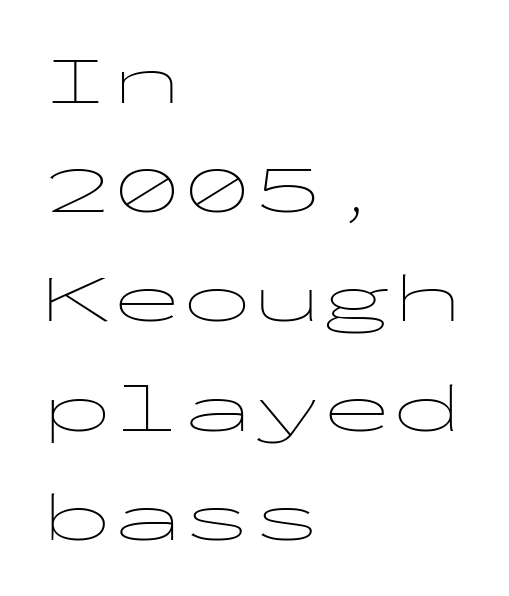
Q: Is the text bold? A: No.
Q: Is the text italic (slanted)? A: No, it is upright.
Q: Is the typeface a serif or a sans-serif typeface? A: Sans-serif.
Q: Is the text underlined? A: No.
Q: How is the paragraph aligned? A: Left-aligned.
Q: Is the spacing between letters normal or unusually wide? A: Normal.
Q: Is the spacing between lines tight, normal or loose? A: Normal.
Q: Width (condensed, normal, or wide)? A: Wide.
Q: Stroke contrast? A: Low.
Q: x-height? A: Medium.
Q: Monospaced? A: Yes.
